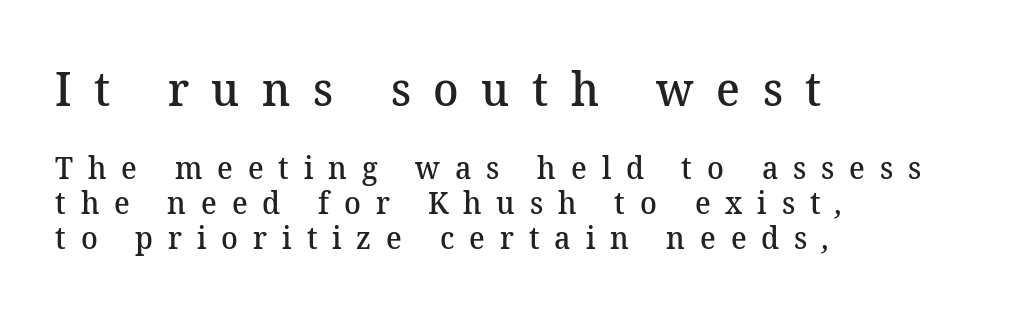
Visually, the top section dominates because its glyphs are scaled up. The font is running at a semibold setting, under full bold. Baseline-to-baseline distance is barely more than the letter height. The gap between lines stays unmarked.
